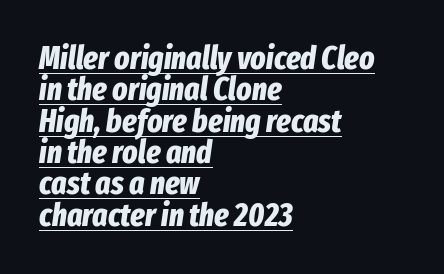
{"italic": "yes", "lean": "right", "slant_degrees": 8, "bold": "yes", "weight": "bold", "width": "condensed", "stroke_contrast": "low", "x_height": "medium", "monospaced": "no", "underline": "yes", "align": "left", "line_spacing": "tight", "line_spacing_ratio": 0.98, "letter_spacing": "normal", "letter_spacing_em": 0.0, "glyph_px": 32}
